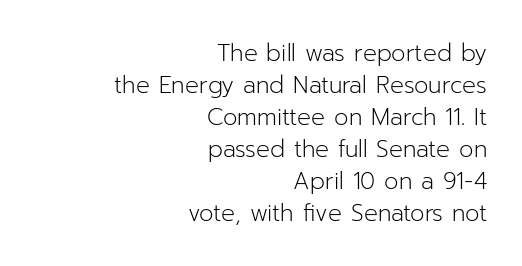
{"italic": "no", "bold": "no", "underline": "no", "align": "right", "line_spacing": "normal", "line_spacing_ratio": 1.39, "letter_spacing": "normal", "letter_spacing_em": 0.0, "glyph_px": 23}
